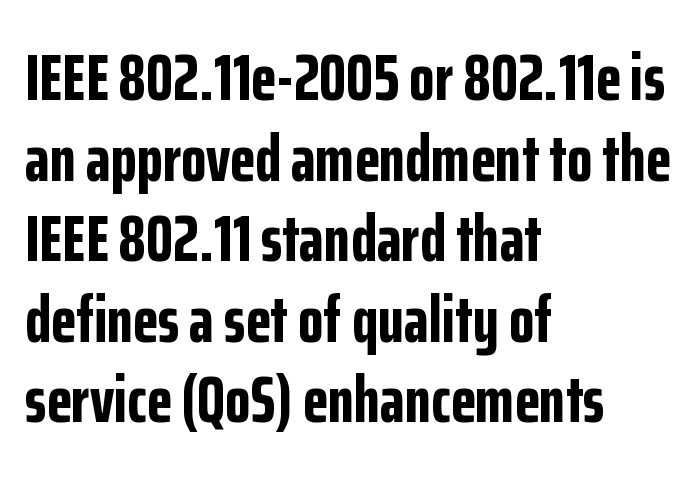
{"serif": "no", "italic": "no", "bold": "yes", "weight": "bold", "width": "condensed", "stroke_contrast": "low", "x_height": "medium", "monospaced": "no", "underline": "no", "align": "left", "line_spacing_ratio": 1.22, "letter_spacing": "normal", "letter_spacing_em": 0.0, "glyph_px": 66}
